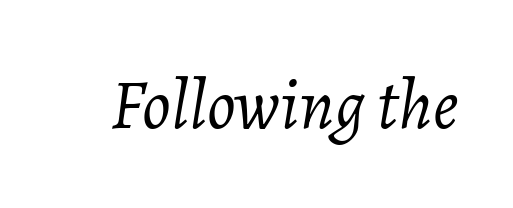
The image shows 71 px light type, italic (leaning right); set normal letter spacing, not underlined; low stroke contrast and a medium x-height.
